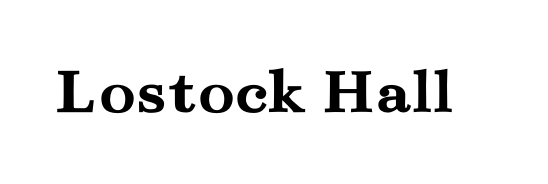
Letterform terminals end in serifs throughout the passage. Think of a printed novel: that variable character pitch is what you see here. Notice how the stems are strictly vertical — no italics here. The baseline area is clear. Glyph-to-glyph distance matches everyday printed text. On the weight axis this lands at bold, roughly 700.
